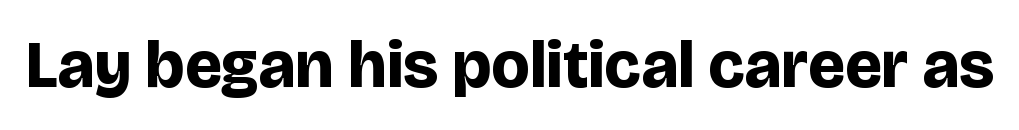
{"serif": "no", "italic": "no", "bold": "yes", "weight": "bold", "width": "normal", "stroke_contrast": "low", "x_height": "large", "monospaced": "no", "underline": "no", "letter_spacing": "normal", "letter_spacing_em": 0.0, "glyph_px": 66}
